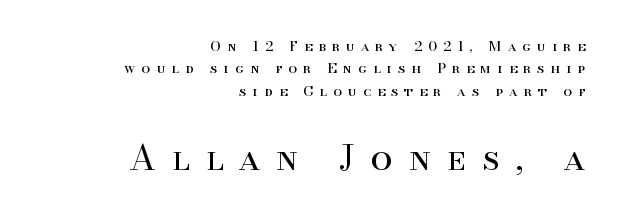
The image shows 35 px regular-weight serif type, upright; set right-aligned, normal line spacing (1.6x), unusually wide letter spacing (+0.46 em), not underlined; the second (bottom) block is 2.5x larger; high stroke contrast and a small x-height.
